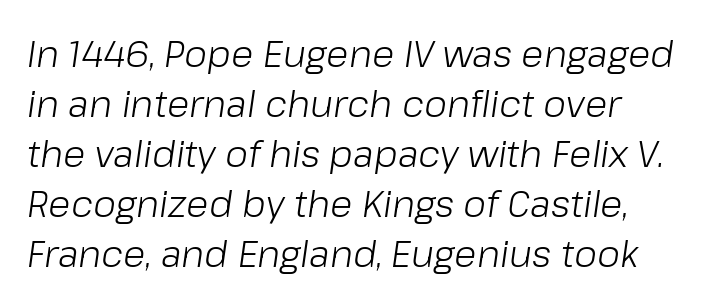
{"italic": "yes", "lean": "right", "slant_degrees": 8, "bold": "no", "weight": "light", "width": "normal", "stroke_contrast": "low", "x_height": "medium", "monospaced": "no", "underline": "no", "align": "left", "line_spacing": "normal", "line_spacing_ratio": 1.35, "letter_spacing": "normal", "letter_spacing_em": 0.0, "glyph_px": 37}
